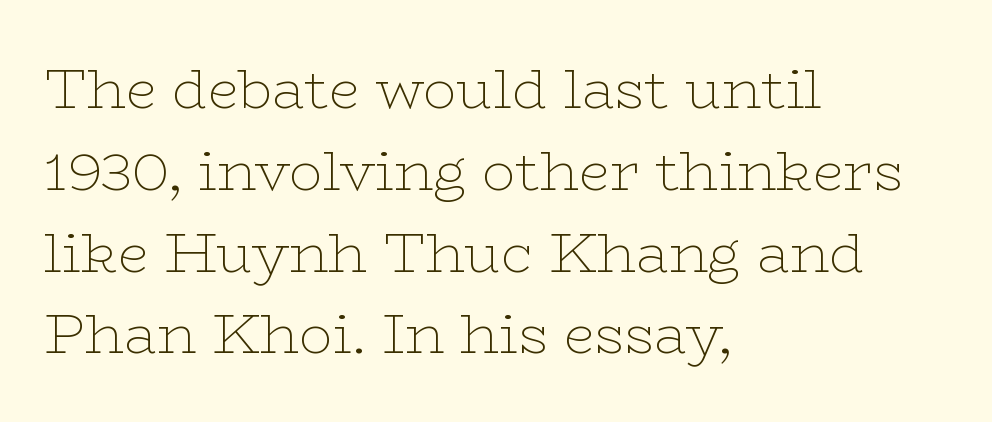
The image shows 56 px thin, wide serif type, upright; set left-aligned, normal line spacing (1.46x), normal letter spacing, not underlined; low stroke contrast and a medium x-height.
